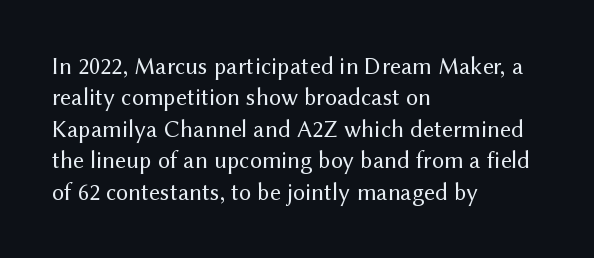
{"italic": "no", "bold": "no", "underline": "no", "align": "left", "line_spacing": "normal", "line_spacing_ratio": 1.31, "letter_spacing": "normal", "letter_spacing_em": 0.0, "glyph_px": 24}
